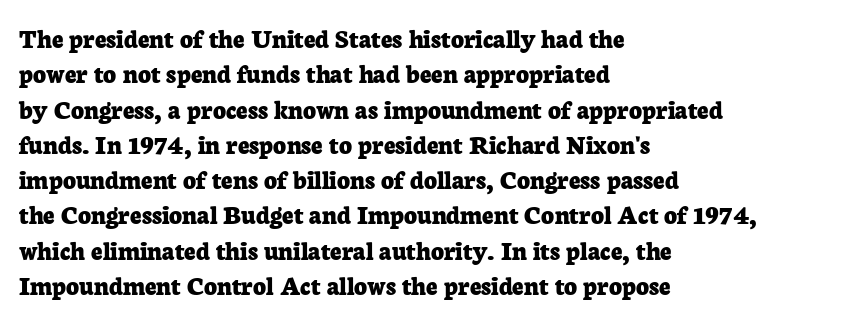
Emphasis by weight is at full strength: bold. This sample keeps an unexceptional amount of space between lines. Spacing verdict: proportional, widths tailored to each character. The space beneath each line is pristine and unruled. Stroke terminals: seriffed.
